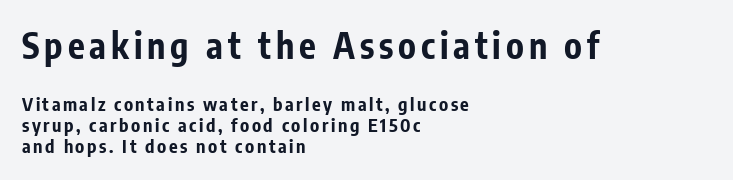
Q: Is the text bold? A: Yes.
Q: Is the text italic (slanted)? A: No, it is upright.
Q: Is the typeface a serif or a sans-serif typeface? A: Sans-serif.
Q: Is the text underlined? A: No.
Q: How is the paragraph aligned? A: Left-aligned.
Q: Which block of text is set in a larger size, the first (top) or the second (bottom)? A: The first (top) one.
Q: Width (condensed, normal, or wide)? A: Condensed.
Q: Stroke contrast? A: Low.
Q: x-height? A: Medium.
Q: Monospaced? A: No.
